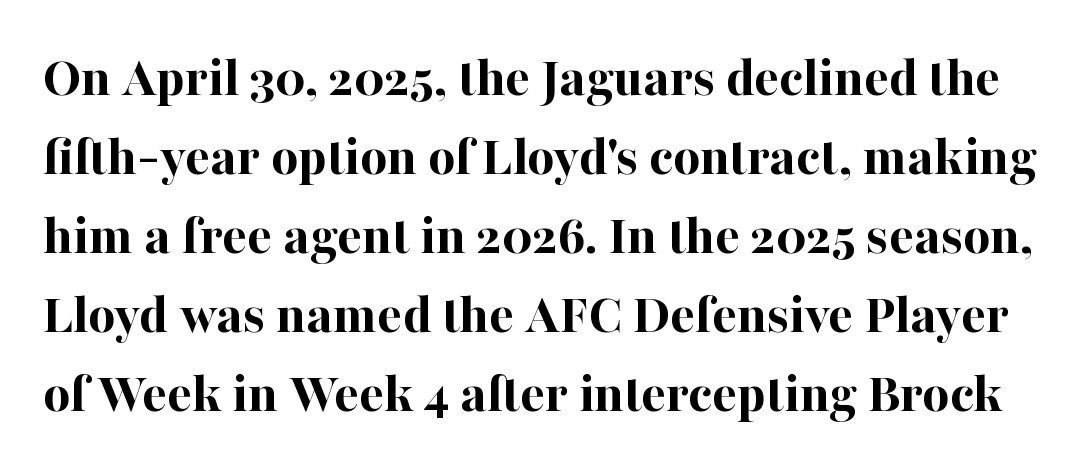
Q: Is the text bold? A: Yes.
Q: Is the text italic (slanted)? A: No, it is upright.
Q: Is the typeface a serif or a sans-serif typeface? A: Serif.
Q: Is the text underlined? A: No.
Q: Is the spacing between letters normal or unusually wide? A: Normal.
Q: Is the spacing between lines tight, normal or loose? A: Normal.
Q: Width (condensed, normal, or wide)? A: Normal.
Q: Stroke contrast? A: High.
Q: x-height? A: Medium.
Q: Monospaced? A: No.
